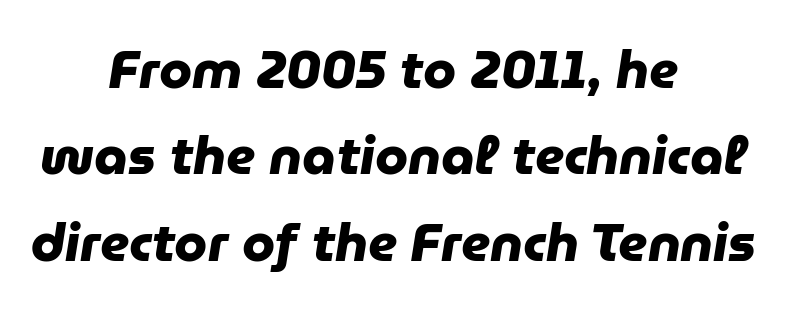
Each line is balanced around a shared central axis. Underline: absent. Note the varied advance widths — an 'i' is clearly narrower than an 'm'. The passage shown is typeset with a sans-serif family. Nobody touched the tracking dial on this one.
